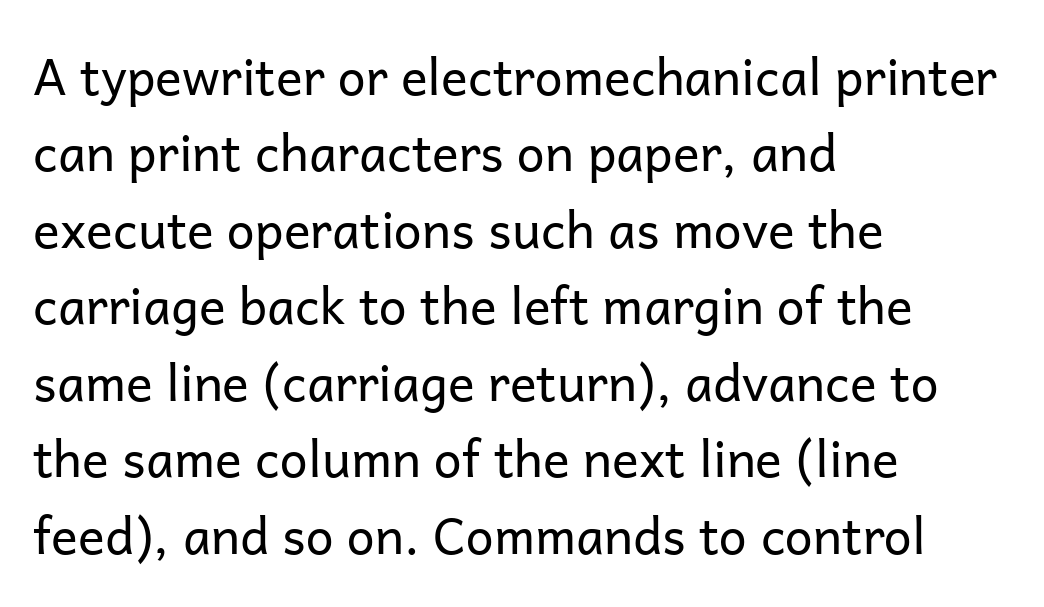
Q: Is the text bold? A: No.
Q: Is the text italic (slanted)? A: No, it is upright.
Q: Is the typeface a serif or a sans-serif typeface? A: Sans-serif.
Q: Is the text underlined? A: No.
Q: How is the paragraph aligned? A: Left-aligned.
Q: Is the spacing between letters normal or unusually wide? A: Normal.
Q: Is the spacing between lines tight, normal or loose? A: Normal.
Q: Width (condensed, normal, or wide)? A: Normal.
Q: Stroke contrast? A: Low.
Q: x-height? A: Medium.
Q: Monospaced? A: No.
